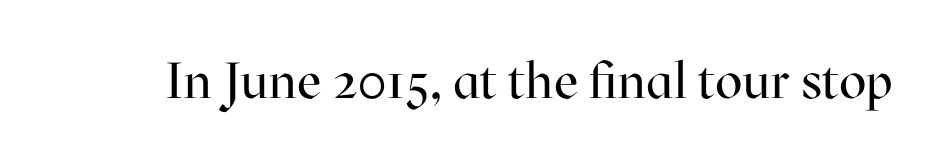
The tracking reads as untouched default to a designer's eye. It's the straight-up-and-down kind of type. The passage shown is typed in a proportional face where columns would drift. Check the space under the baseline: it is left empty. The rendering shows small feet on the letterforms — a serif design.
